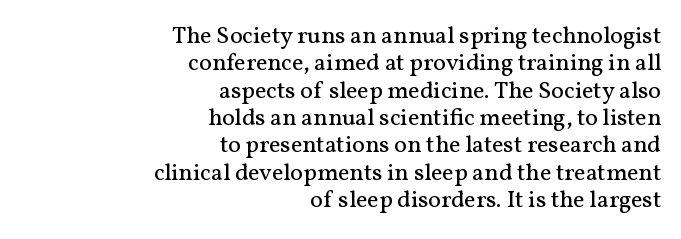
Q: Is the text bold? A: No.
Q: Is the text italic (slanted)? A: No, it is upright.
Q: Is the text underlined? A: No.
Q: How is the paragraph aligned? A: Right-aligned.
Q: Is the spacing between letters normal or unusually wide? A: Normal.
Q: Is the spacing between lines tight, normal or loose? A: Tight.
